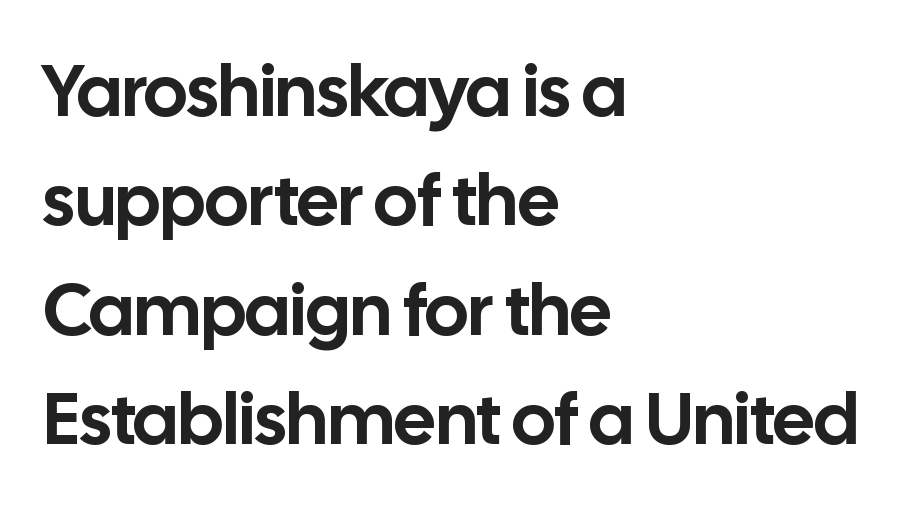
Q: Is the text italic (slanted)? A: No, it is upright.
Q: Is the typeface a serif or a sans-serif typeface? A: Sans-serif.
Q: Is the text underlined? A: No.
Q: How is the paragraph aligned? A: Left-aligned.
Q: Is the spacing between letters normal or unusually wide? A: Normal.
Q: Is the spacing between lines tight, normal or loose? A: Normal.
Q: Width (condensed, normal, or wide)? A: Normal.
Q: Stroke contrast? A: Low.
Q: x-height? A: Medium.
Q: Monospaced? A: No.
